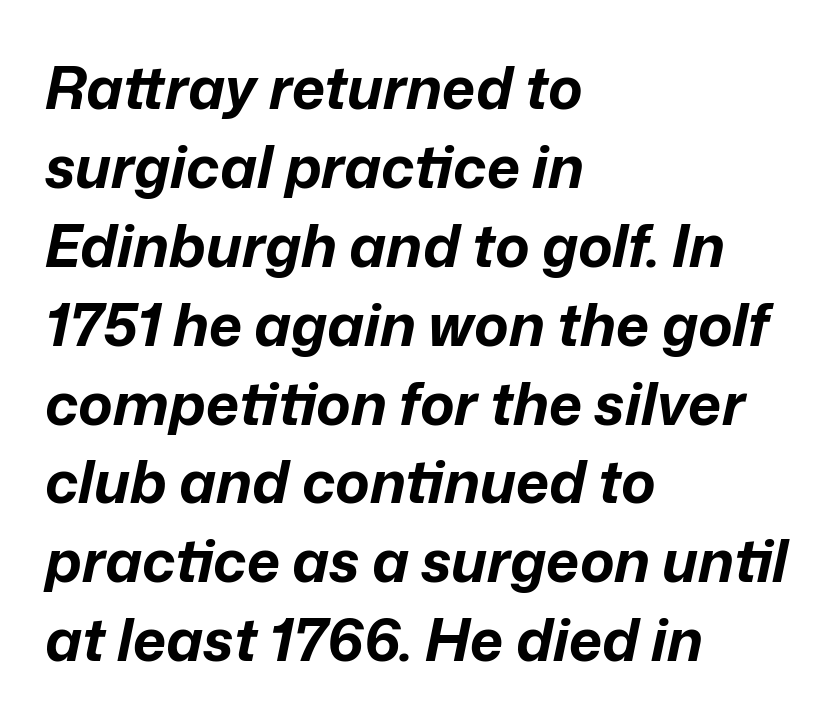
The image shows 58 px bold type, italic (leaning right); set left-aligned, normal line spacing (1.36x), normal letter spacing, not underlined; low stroke contrast and a medium x-height.
